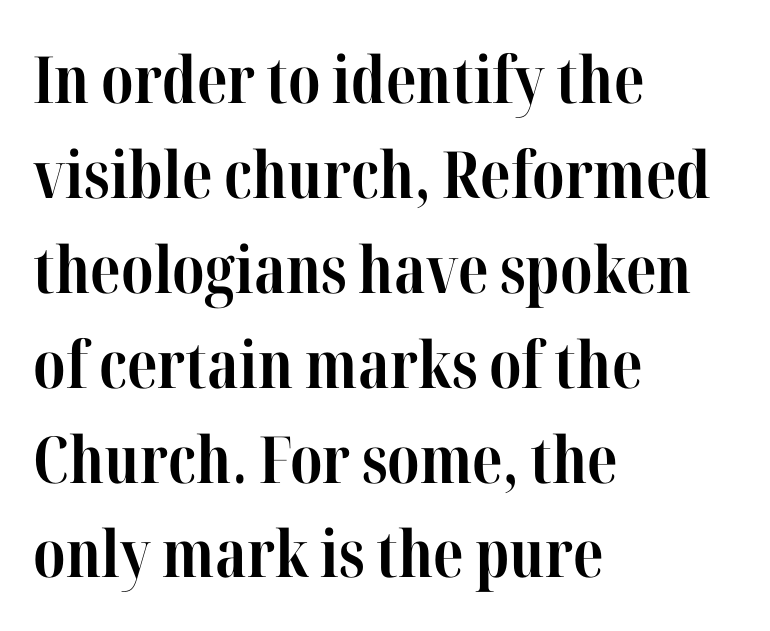
{"serif": "yes", "italic": "no", "bold": "yes", "weight": "bold", "width": "condensed", "stroke_contrast": "high", "x_height": "medium", "monospaced": "no", "underline": "no", "align": "left", "line_spacing": "normal", "line_spacing_ratio": 1.46, "letter_spacing": "normal", "letter_spacing_em": 0.0, "glyph_px": 65}
